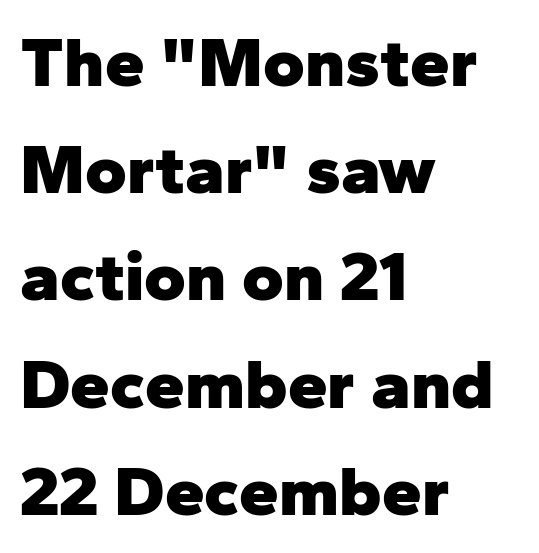
{"serif": "no", "italic": "no", "bold": "yes", "weight": "heavy", "width": "normal", "stroke_contrast": "low", "x_height": "medium", "monospaced": "no", "underline": "no", "align": "left", "line_spacing": "normal", "line_spacing_ratio": 1.51, "letter_spacing": "normal", "letter_spacing_em": 0.0, "glyph_px": 71}
